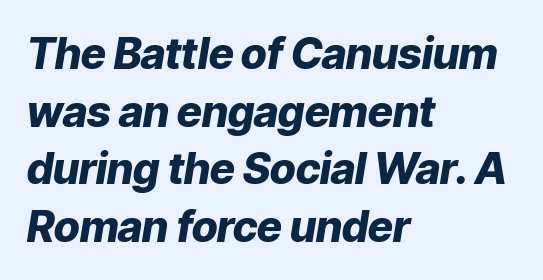
{"italic": "yes", "lean": "right", "slant_degrees": 9, "bold": "yes", "weight": "heavy", "width": "normal", "stroke_contrast": "low", "x_height": "medium", "monospaced": "no", "underline": "no", "align": "left", "line_spacing": "normal", "line_spacing_ratio": 1.34, "letter_spacing": "normal", "letter_spacing_em": 0.0, "glyph_px": 43}
